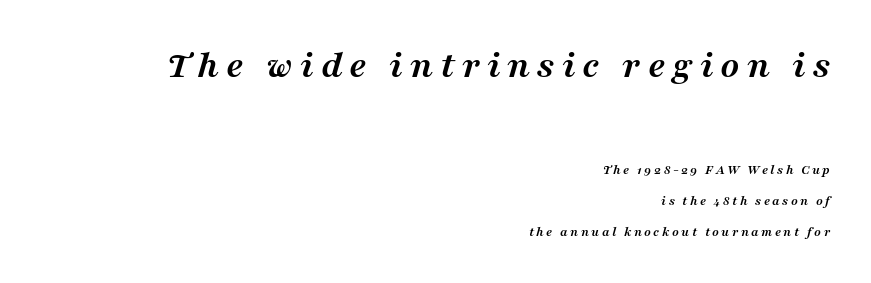
{"serif": "yes", "italic": "yes", "lean": "right", "slant_degrees": 16, "bold": "yes", "weight": "semibold", "width": "normal", "stroke_contrast": "medium", "x_height": "medium", "monospaced": "no", "underline": "no", "align": "right", "line_spacing": "loose", "line_spacing_ratio": 2.21, "larger_block": "first", "size_ratio": 2.86, "glyph_px": 40}
